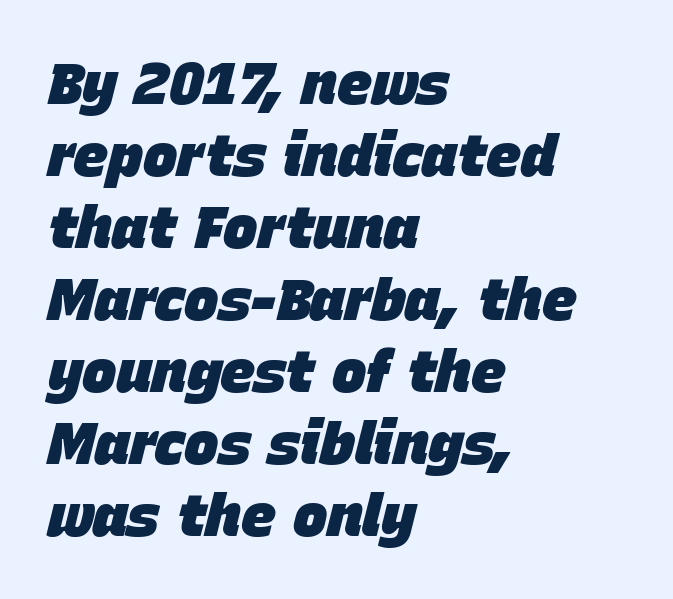
Q: Is the text bold? A: Yes.
Q: Is the text italic (slanted)? A: Yes, it leans right by about 15 degrees.
Q: Is the text underlined? A: No.
Q: How is the paragraph aligned? A: Left-aligned.
Q: Is the spacing between letters normal or unusually wide? A: Normal.
Q: Width (condensed, normal, or wide)? A: Normal.
Q: Stroke contrast? A: Low.
Q: x-height? A: Large.
Q: Monospaced? A: No.
